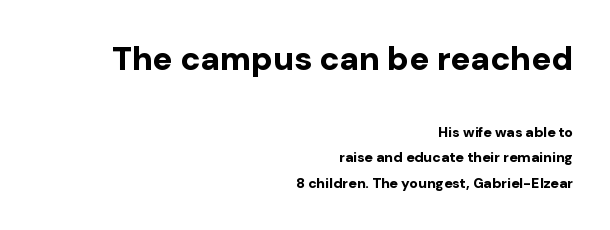
Q: Is the text bold? A: Yes.
Q: Is the text italic (slanted)? A: No, it is upright.
Q: Is the typeface a serif or a sans-serif typeface? A: Sans-serif.
Q: Is the text underlined? A: No.
Q: How is the paragraph aligned? A: Right-aligned.
Q: Is the spacing between letters normal or unusually wide? A: Normal.
Q: Which block of text is set in a larger size, the first (top) or the second (bottom)? A: The first (top) one.
Q: Width (condensed, normal, or wide)? A: Normal.
Q: Stroke contrast? A: Low.
Q: x-height? A: Medium.
Q: Monospaced? A: No.
